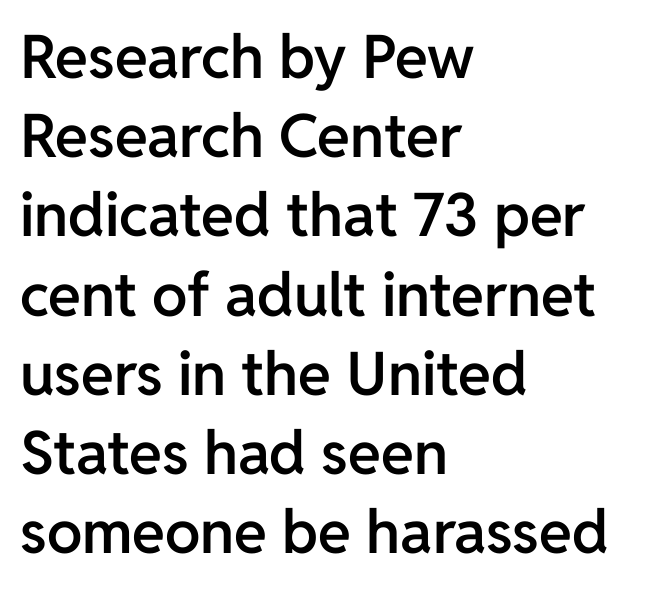
{"serif": "no", "italic": "no", "bold": "semi", "weight": "semibold", "width": "normal", "stroke_contrast": "low", "x_height": "medium", "monospaced": "no", "underline": "no", "align": "left", "line_spacing": "normal", "line_spacing_ratio": 1.32, "letter_spacing": "normal", "letter_spacing_em": 0.0, "glyph_px": 60}
